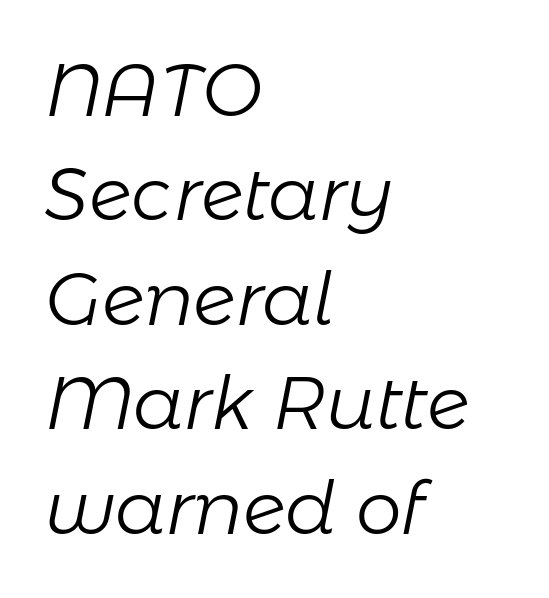
Q: Is the text bold? A: No.
Q: Is the text italic (slanted)? A: Yes, it leans right by about 11 degrees.
Q: Is the text underlined? A: No.
Q: How is the paragraph aligned? A: Left-aligned.
Q: Is the spacing between letters normal or unusually wide? A: Normal.
Q: Is the spacing between lines tight, normal or loose? A: Normal.
Q: Width (condensed, normal, or wide)? A: Normal.
Q: Stroke contrast? A: Low.
Q: x-height? A: Medium.
Q: Monospaced? A: No.
